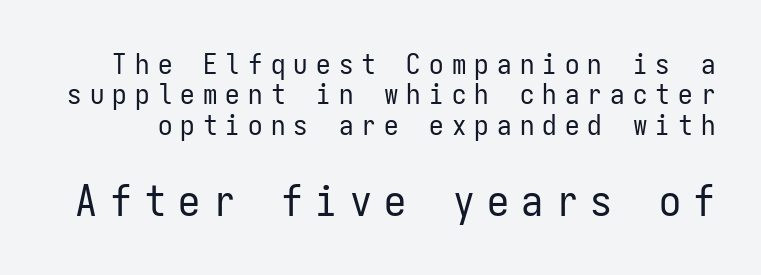
{"serif": "no", "italic": "no", "bold": "no", "weight": "regular", "width": "condensed", "stroke_contrast": "low", "x_height": "medium", "monospaced": "yes", "underline": "no", "line_spacing": "tight", "line_spacing_ratio": 1.05, "letter_spacing": "wide", "letter_spacing_em": 0.28, "larger_block": "second", "size_ratio": 1.52, "glyph_px": 44}
